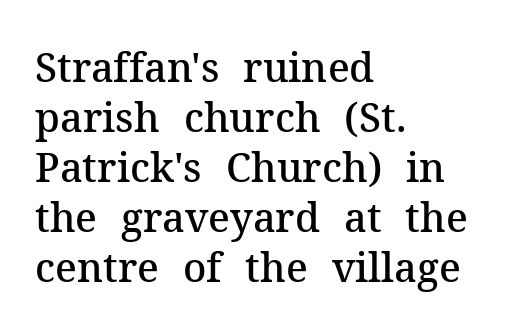
The image shows 40 px semibold serif type, upright; set left-aligned, normal line spacing (1.25x), normal letter spacing, not underlined; medium stroke contrast and a medium x-height.
